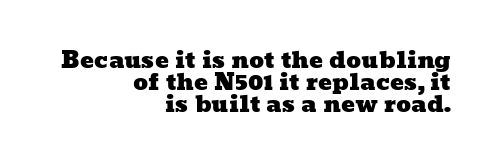
Q: Is the text underlined? A: No.
Q: How is the paragraph aligned? A: Right-aligned.
Q: Is the spacing between letters normal or unusually wide? A: Normal.
Q: Is the spacing between lines tight, normal or loose? A: Tight.
